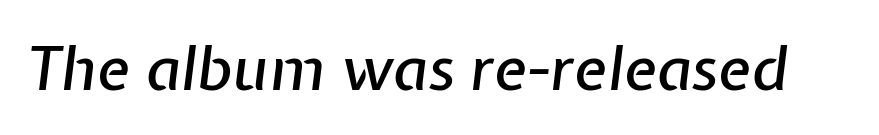
Q: Is the text italic (slanted)? A: Yes, it leans right by about 7 degrees.
Q: Is the text underlined? A: No.
Q: Is the spacing between letters normal or unusually wide? A: Normal.
Q: Width (condensed, normal, or wide)? A: Normal.
Q: Stroke contrast? A: Low.
Q: x-height? A: Medium.
Q: Monospaced? A: No.
